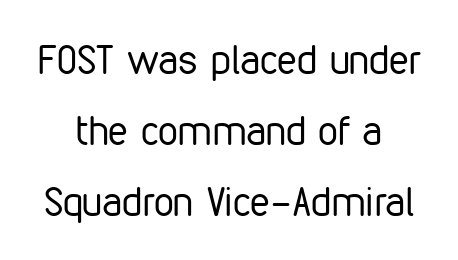
{"serif": "no", "italic": "no", "bold": "no", "weight": "regular", "width": "condensed", "stroke_contrast": "low", "x_height": "medium", "monospaced": "no", "underline": "no", "align": "center", "line_spacing_ratio": 1.77, "letter_spacing": "normal", "letter_spacing_em": 0.0, "glyph_px": 40}
